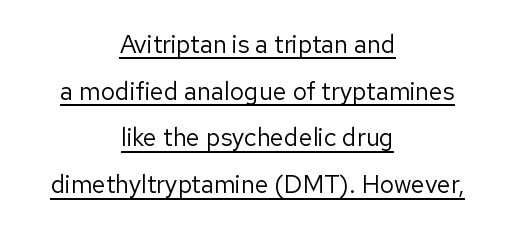
No extra tracking has been applied to these lines. Horizontal alignment here is central, giving a formal, balanced look. Unbolded letterforms with no extra heft. The font's upright variant was chosen for this text. Students, observe the line beneath the letters — that is underlining.
